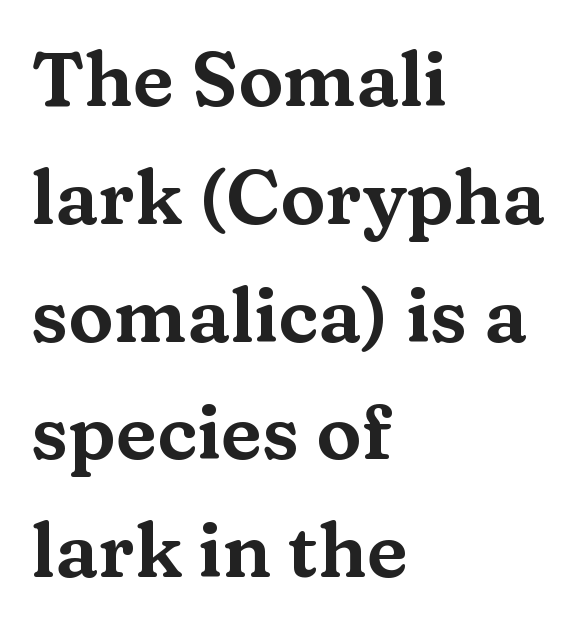
The image shows 76 px wide serif type, upright; set left-aligned, normal line spacing (1.55x), normal letter spacing, not underlined; medium stroke contrast and a medium x-height.
